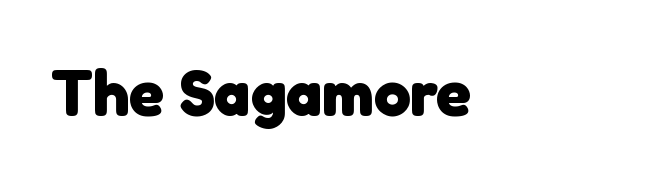
Q: Is the text bold? A: Yes.
Q: Is the typeface a serif or a sans-serif typeface? A: Sans-serif.
Q: Is the text underlined? A: No.
Q: Is the spacing between letters normal or unusually wide? A: Normal.
Q: Width (condensed, normal, or wide)? A: Normal.
Q: Stroke contrast? A: Low.
Q: x-height? A: Medium.
Q: Monospaced? A: No.
